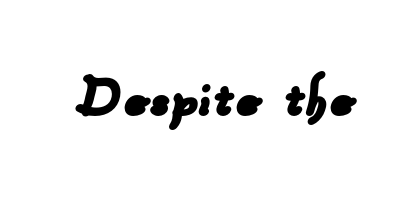
The image shows 63 px sans-serif type; set normal letter spacing, not underlined; low stroke contrast and a small x-height.
